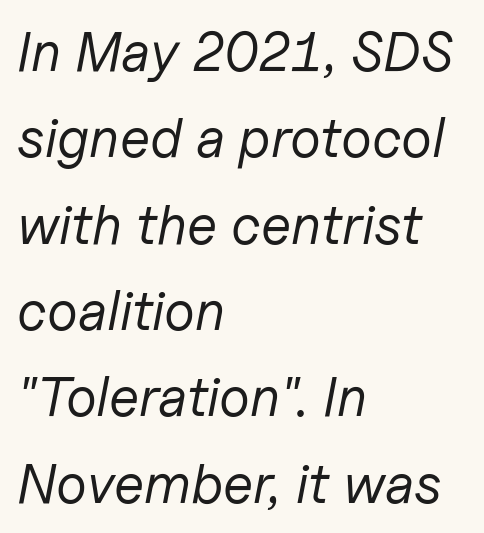
Q: Is the text bold? A: No.
Q: Is the text italic (slanted)? A: Yes, it leans right by about 11 degrees.
Q: Is the text underlined? A: No.
Q: How is the paragraph aligned? A: Left-aligned.
Q: Is the spacing between letters normal or unusually wide? A: Normal.
Q: Is the spacing between lines tight, normal or loose? A: Normal.
Q: Width (condensed, normal, or wide)? A: Normal.
Q: Stroke contrast? A: Low.
Q: x-height? A: Medium.
Q: Monospaced? A: No.
